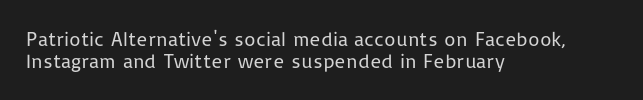
The image shows 20 px text type, upright; set left-aligned, tight line spacing (1.09x), normal letter spacing, not underlined.
